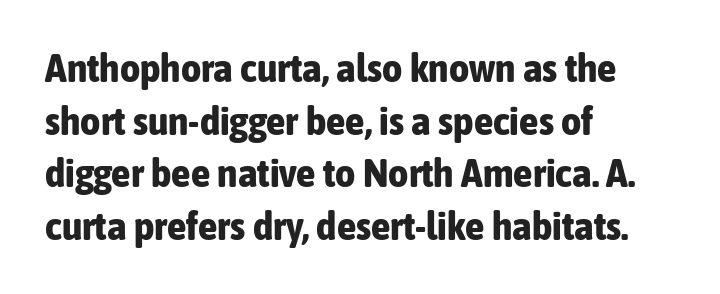
Q: Is the text bold? A: Yes.
Q: Is the text italic (slanted)? A: No, it is upright.
Q: Is the typeface a serif or a sans-serif typeface? A: Sans-serif.
Q: Is the text underlined? A: No.
Q: How is the paragraph aligned? A: Left-aligned.
Q: Is the spacing between letters normal or unusually wide? A: Normal.
Q: Is the spacing between lines tight, normal or loose? A: Normal.
Q: Width (condensed, normal, or wide)? A: Condensed.
Q: Stroke contrast? A: Low.
Q: x-height? A: Medium.
Q: Monospaced? A: No.
